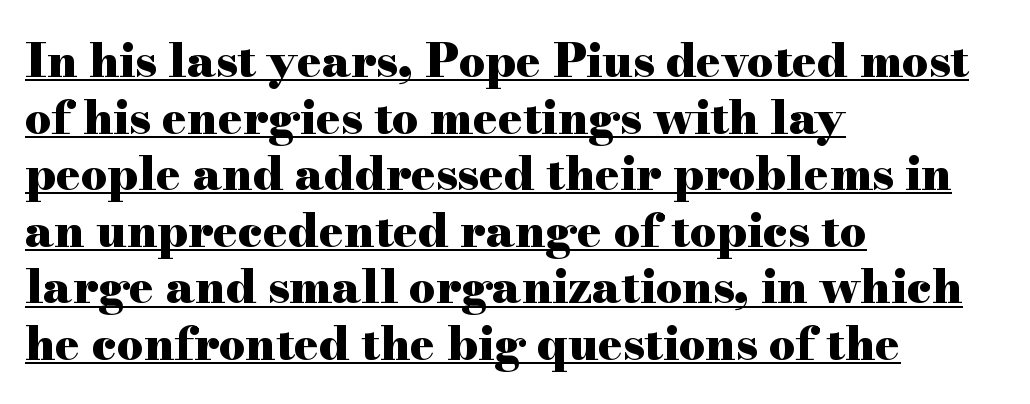
Italic? Not at all — the glyphs are vertical. The passage shown has conventional tracking throughout. The characters look thick and weighty, a clear bold. Students, observe the line beneath the letters — that is underlining. The text block is weighted toward the left margin, trailing off unevenly rightward.
